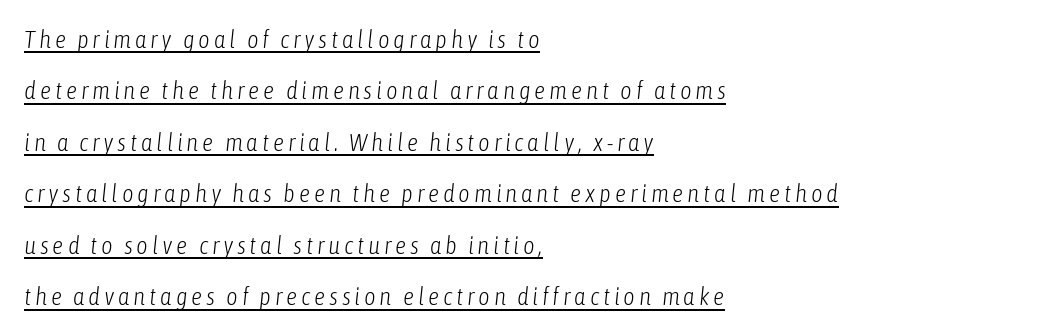
The image shows 25 px text type, italic (leaning right); set left-aligned, loose line spacing (2.06x), underlined.
